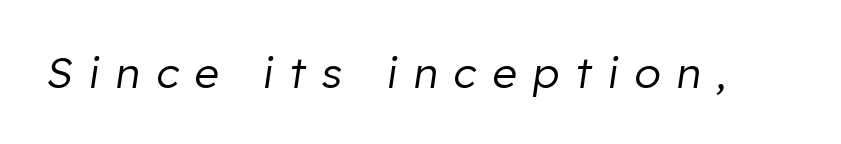
These lines are rendered in a variable-pitch font. Compared with typical body copy, the letter spacing here is much looser. Counters stay open thanks to moderate or lighter strokes. Check the space under the baseline: it is left empty. You can tell it's italic because the verticals aren't actually vertical.
